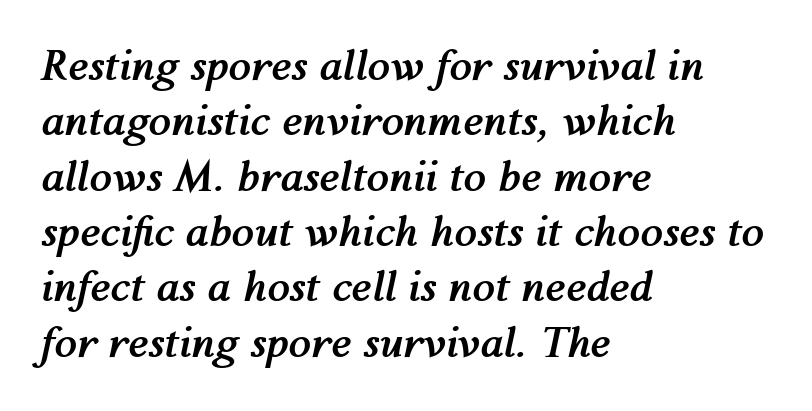
{"italic": "yes", "lean": "right", "slant_degrees": 12, "bold": "yes", "weight": "semibold", "width": "normal", "stroke_contrast": "medium", "x_height": "medium", "monospaced": "no", "underline": "no", "align": "left", "line_spacing": "normal", "line_spacing_ratio": 1.35, "letter_spacing": "normal", "letter_spacing_em": 0.0, "glyph_px": 41}
